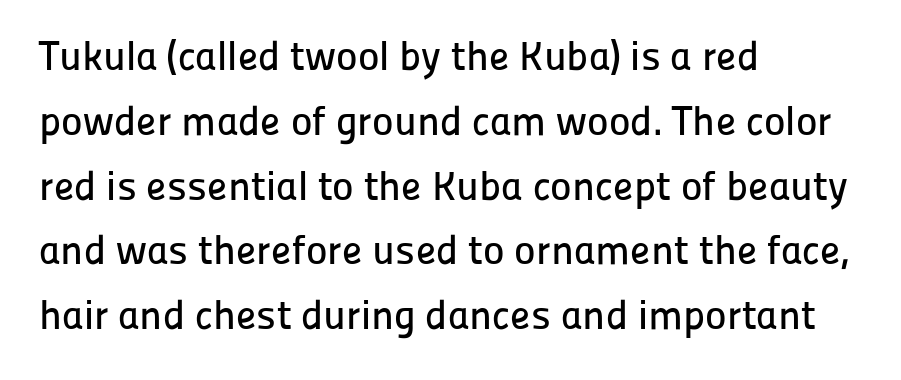
Q: Is the text italic (slanted)? A: No, it is upright.
Q: Is the typeface a serif or a sans-serif typeface? A: Sans-serif.
Q: Is the text underlined? A: No.
Q: How is the paragraph aligned? A: Left-aligned.
Q: Is the spacing between letters normal or unusually wide? A: Normal.
Q: Is the spacing between lines tight, normal or loose? A: Normal.
Q: Width (condensed, normal, or wide)? A: Normal.
Q: Stroke contrast? A: Low.
Q: x-height? A: Medium.
Q: Monospaced? A: No.
